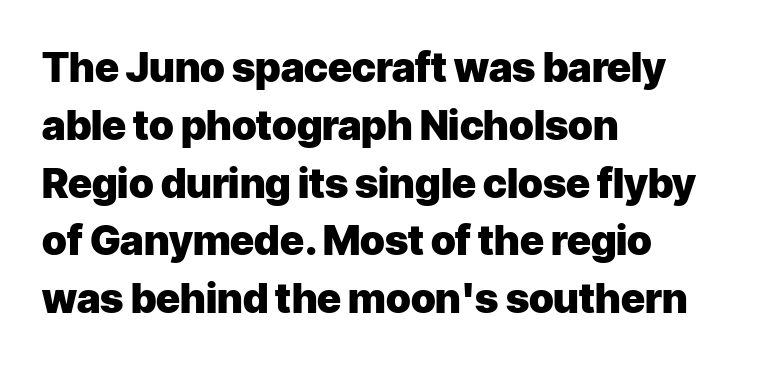
The image shows 41 px heavy sans-serif type, upright; set left-aligned, normal line spacing (1.41x), normal letter spacing, not underlined; low stroke contrast and a medium x-height.
